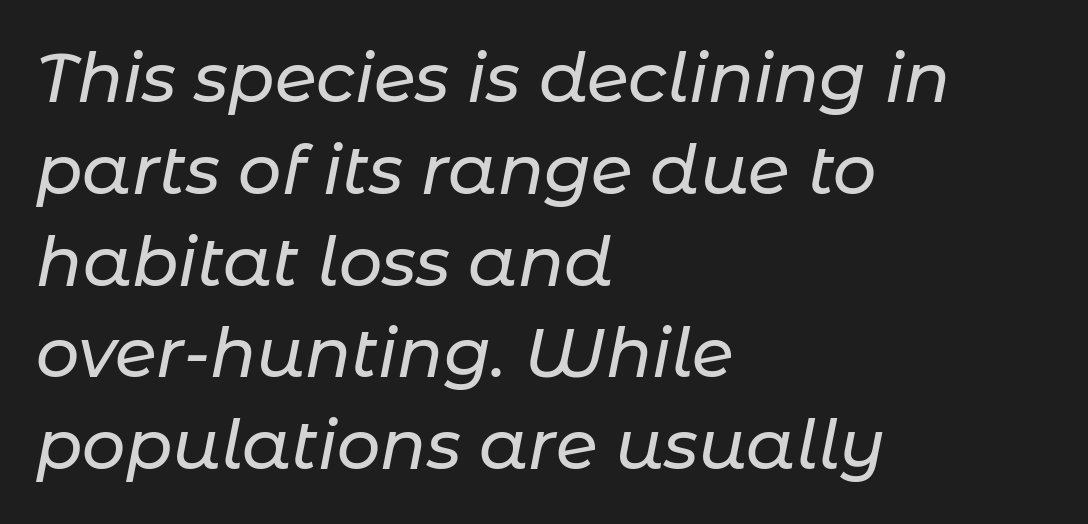
Q: Is the text italic (slanted)? A: Yes, it leans right by about 11 degrees.
Q: Is the text underlined? A: No.
Q: How is the paragraph aligned? A: Left-aligned.
Q: Is the spacing between letters normal or unusually wide? A: Normal.
Q: Is the spacing between lines tight, normal or loose? A: Normal.
Q: Width (condensed, normal, or wide)? A: Normal.
Q: Stroke contrast? A: Low.
Q: x-height? A: Medium.
Q: Monospaced? A: No.
